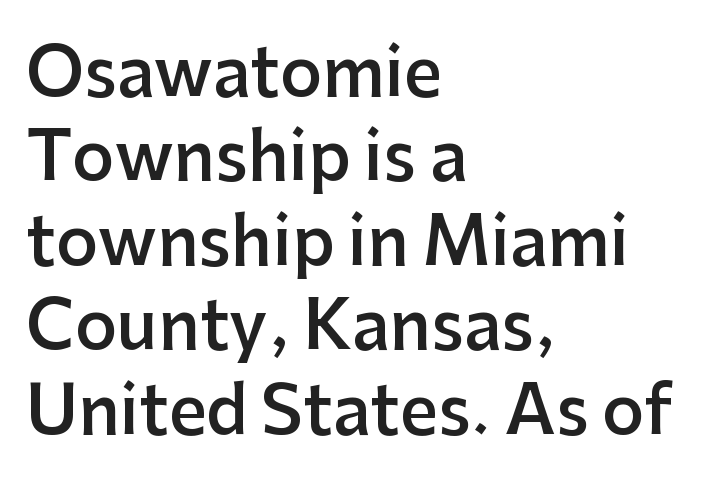
Every character sits straight up, as roman type does. Clear beneath every line of the passage. Caption: multi-line text, flush left, ragged right. Leading: standard. These words are printed semibold, heavier than regular yet not bold. Here the designer chose a conventional face with non-uniform glyph widths.
